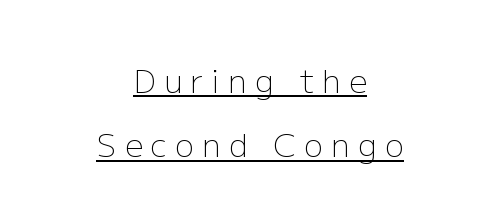
Proportional: the letters do not fall into vertical columns. Weight: in the light-to-regular range. Airy leading. Tracking here is generous; glyphs stand well apart from one another. What decoration does the sample have? An underline.
